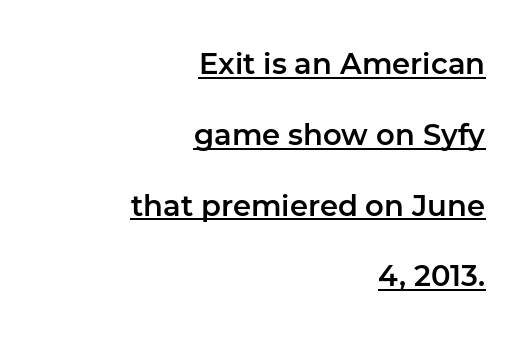
{"serif": "no", "italic": "no", "width": "normal", "stroke_contrast": "low", "x_height": "medium", "monospaced": "no", "underline": "yes", "align": "right", "line_spacing": "loose", "line_spacing_ratio": 2.44, "letter_spacing": "normal", "letter_spacing_em": 0.0, "glyph_px": 29}
